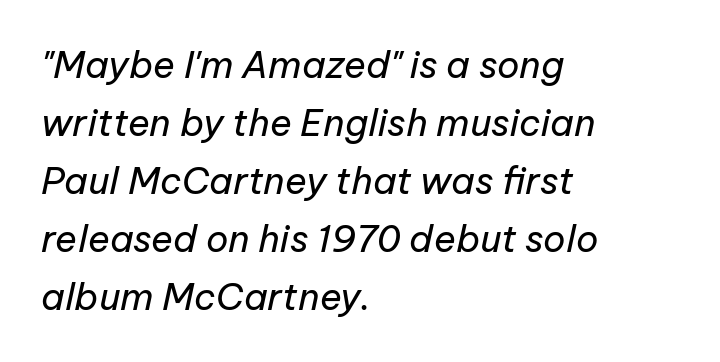
The lettering tilts uniformly, giving the passage an italic look. Is there much room between lines? A standard amount, neither cramped nor airy. The paragraph shown leans on its left margin. Stroke thickness stays within the range of a standard reading face or lighter. Looks like regular typesetting: each glyph gets only the width it needs. The zone under the glyphs is completely vacant.
